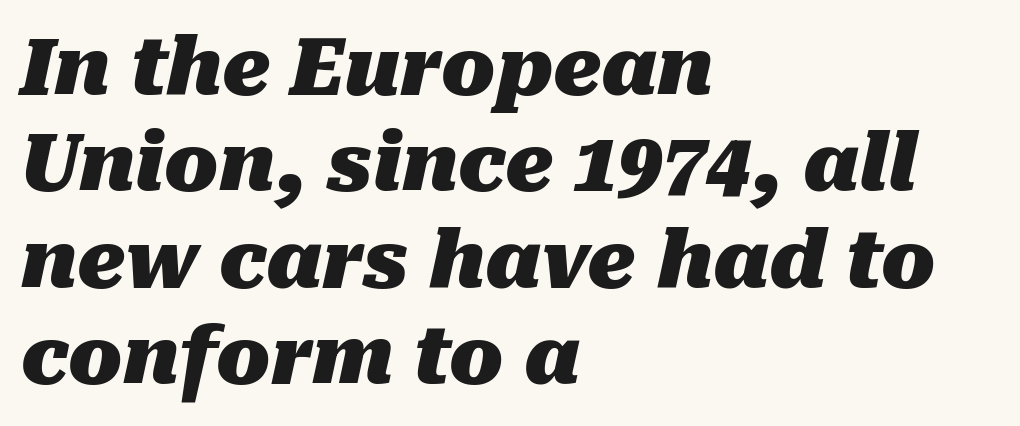
{"italic": "yes", "lean": "right", "slant_degrees": 10, "bold": "yes", "weight": "heavy", "width": "normal", "stroke_contrast": "medium", "x_height": "medium", "monospaced": "no", "underline": "no", "align": "left", "line_spacing_ratio": 1.22, "letter_spacing": "normal", "letter_spacing_em": 0.0, "glyph_px": 79}
